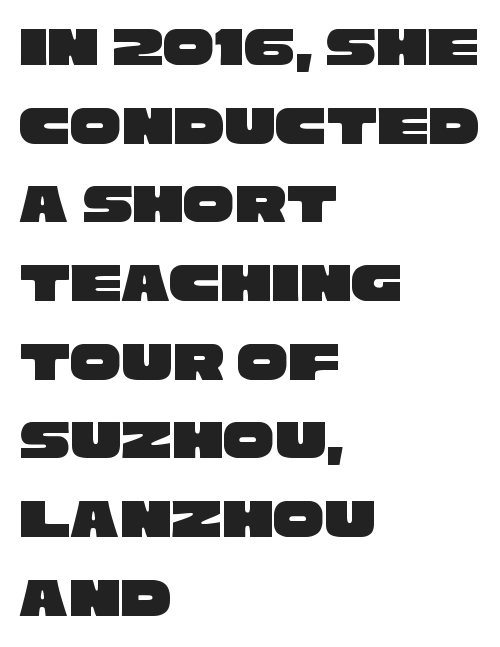
This is sans-serif lettering, the kind often seen on screens and signage. Words float on clear page, feet unadorned. The rendering uses natural spacing where letterforms have individual widths. This sample is left-justified, so line endings fall wherever the words run out. Honestly, the letter spacing is just normal — you wouldn't notice it. Interline gaps are of average width in this sample.
